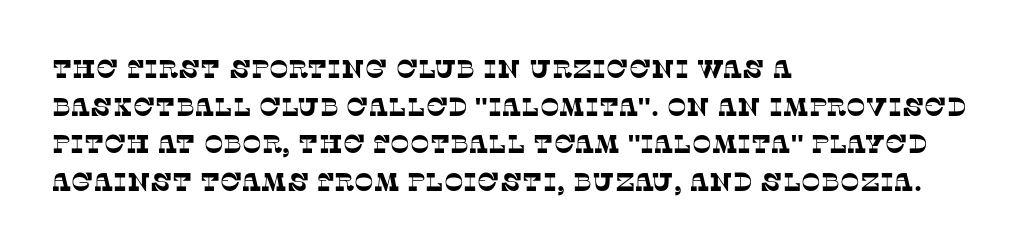
The image shows 26 px text type; set left-aligned, normal line spacing (1.45x), normal letter spacing, not underlined.
